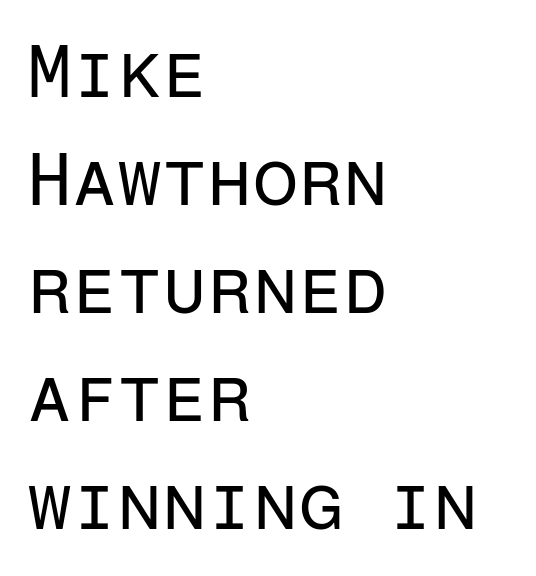
The image shows 73 px regular-weight sans-serif type, upright, monospaced; set left-aligned, normal line spacing (1.48x), normal letter spacing, not underlined; low stroke contrast and a medium x-height.
